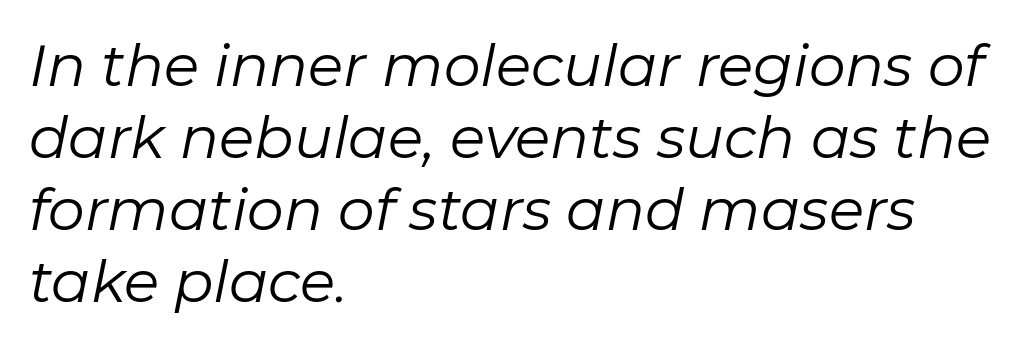
You could not count columns in this text — the font is proportionally spaced. Left-aligned paragraph, ragged on the right. Underlining? Definitely not there. The passage shown leans; its letterforms are oblique. Think standard paragraph weight, or any step lighter than that.
